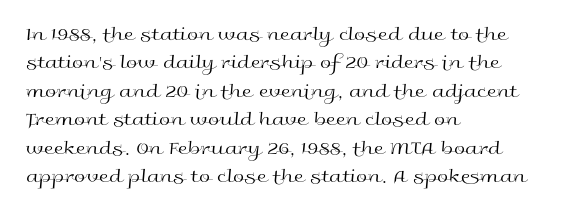
{"italic": "no", "bold": "no", "underline": "no", "align": "left", "line_spacing": "normal", "line_spacing_ratio": 1.42, "letter_spacing": "normal", "letter_spacing_em": 0.0, "glyph_px": 20}
